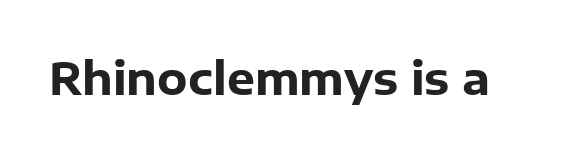
{"serif": "no", "italic": "no", "bold": "yes", "weight": "heavy", "width": "normal", "stroke_contrast": "low", "x_height": "medium", "monospaced": "no", "underline": "no", "letter_spacing": "normal", "letter_spacing_em": 0.0, "glyph_px": 44}
